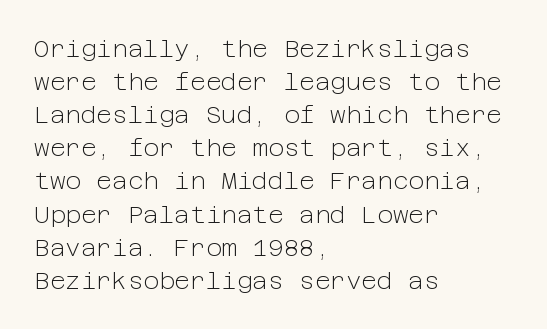
{"italic": "no", "bold": "no", "underline": "no", "align": "left", "line_spacing": "normal", "line_spacing_ratio": 1.38, "letter_spacing": "normal", "letter_spacing_em": 0.0, "glyph_px": 24}
